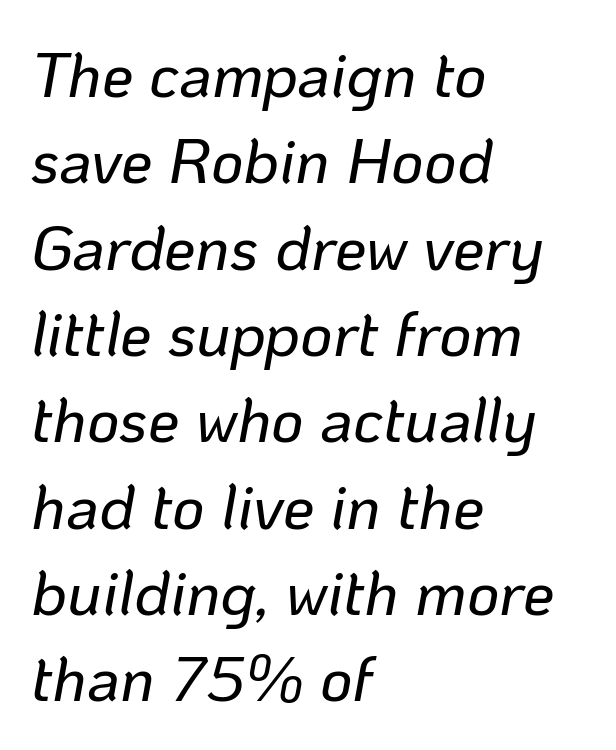
Q: Is the text italic (slanted)? A: Yes, it leans right by about 10 degrees.
Q: Is the text underlined? A: No.
Q: How is the paragraph aligned? A: Left-aligned.
Q: Is the spacing between letters normal or unusually wide? A: Normal.
Q: Is the spacing between lines tight, normal or loose? A: Normal.
Q: Width (condensed, normal, or wide)? A: Normal.
Q: Stroke contrast? A: Low.
Q: x-height? A: Medium.
Q: Monospaced? A: No.
